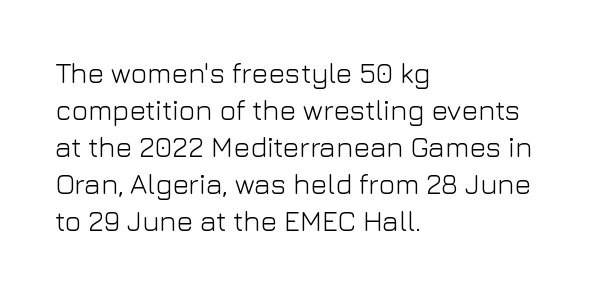
{"serif": "no", "italic": "no", "bold": "no", "weight": "light", "width": "normal", "stroke_contrast": "low", "x_height": "medium", "monospaced": "no", "underline": "no", "align": "left", "line_spacing": "normal", "line_spacing_ratio": 1.32, "letter_spacing": "normal", "letter_spacing_em": 0.0, "glyph_px": 28}
